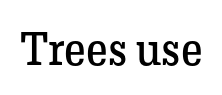
Q: Is the text bold? A: No.
Q: Is the text italic (slanted)? A: No, it is upright.
Q: Is the typeface a serif or a sans-serif typeface? A: Serif.
Q: Is the text underlined? A: No.
Q: Is the spacing between letters normal or unusually wide? A: Normal.
Q: Width (condensed, normal, or wide)? A: Normal.
Q: Stroke contrast? A: Low.
Q: x-height? A: Medium.
Q: Monospaced? A: No.
